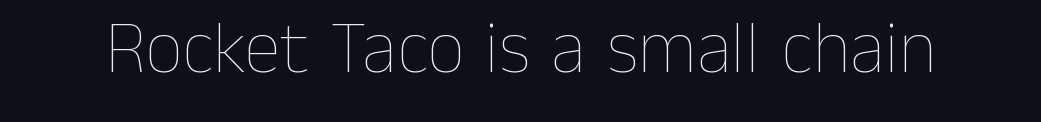
{"italic": "no", "bold": "no", "weight": "thin", "width": "normal", "stroke_contrast": "low", "x_height": "medium", "monospaced": "no", "underline": "no", "letter_spacing": "normal", "letter_spacing_em": 0.0, "glyph_px": 74}
